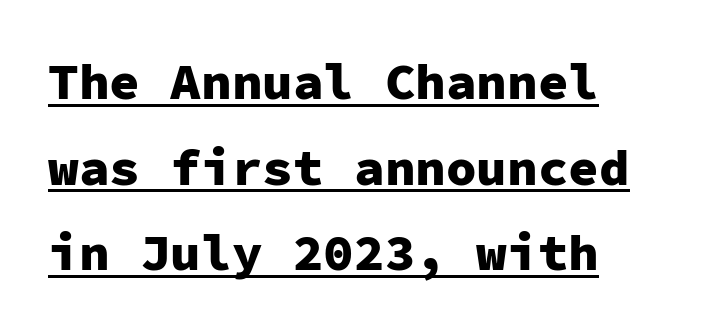
Q: Is the text bold? A: Yes.
Q: Is the text italic (slanted)? A: No, it is upright.
Q: Is the typeface a serif or a sans-serif typeface? A: Sans-serif.
Q: Is the text underlined? A: Yes.
Q: Is the spacing between letters normal or unusually wide? A: Normal.
Q: Is the spacing between lines tight, normal or loose? A: Normal.
Q: Width (condensed, normal, or wide)? A: Normal.
Q: Stroke contrast? A: Low.
Q: x-height? A: Medium.
Q: Monospaced? A: Yes.
